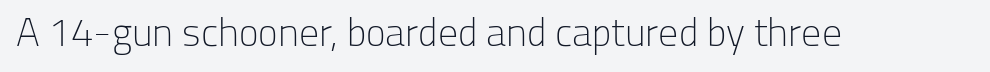
The image shows 40 px light sans-serif type, upright; set normal letter spacing, not underlined; low stroke contrast and a medium x-height.
